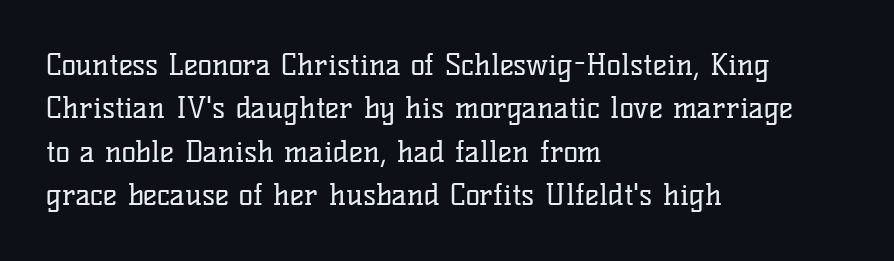
Q: Is the text bold? A: No.
Q: Is the text italic (slanted)? A: No, it is upright.
Q: Is the typeface a serif or a sans-serif typeface? A: Serif.
Q: Is the text underlined? A: No.
Q: How is the paragraph aligned? A: Left-aligned.
Q: Is the spacing between letters normal or unusually wide? A: Normal.
Q: Is the spacing between lines tight, normal or loose? A: Normal.
Q: Width (condensed, normal, or wide)? A: Normal.
Q: Stroke contrast? A: Low.
Q: x-height? A: Medium.
Q: Monospaced? A: No.
